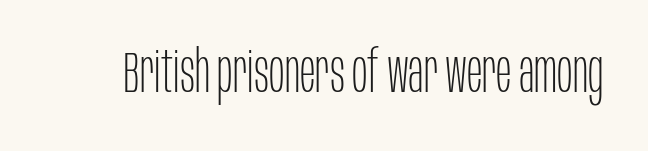
On a weight scale, this lands at 450 or below. The font's upright variant was chosen for this text. The words here are not underlined. Letterform terminals end flat and unadorned throughout the passage.
